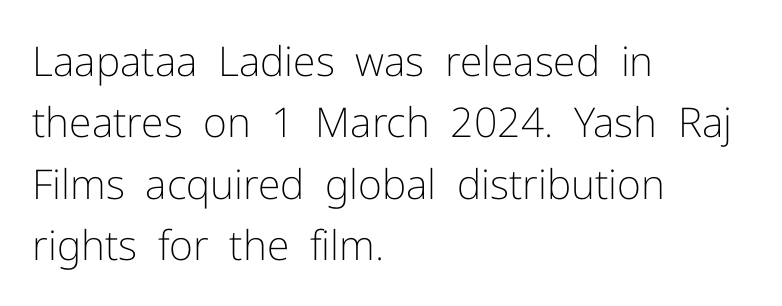
These lines are set flush left with a ragged right edge. Think of a printed novel: that variable character pitch is what you see here. Type without underlining. Interline gaps are of average width in this sample.
